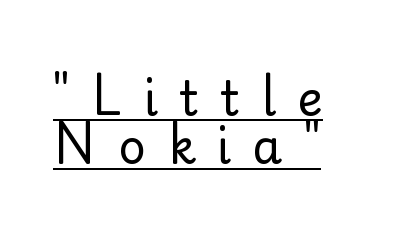
{"serif": "no", "italic": "no", "bold": "no", "weight": "regular", "width": "normal", "stroke_contrast": "low", "x_height": "small", "monospaced": "no", "underline": "yes", "align": "left", "line_spacing": "tight", "line_spacing_ratio": 1.01, "letter_spacing": "wide", "letter_spacing_em": 0.46, "glyph_px": 48}
